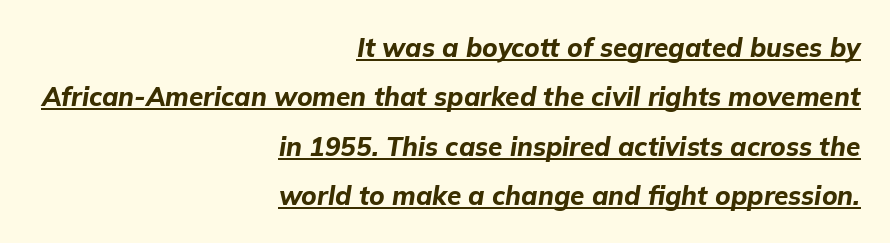
{"italic": "yes", "lean": "right", "slant_degrees": 9, "bold": "yes", "underline": "yes", "align": "right", "line_spacing": "loose", "line_spacing_ratio": 1.9, "letter_spacing": "normal", "letter_spacing_em": 0.0, "glyph_px": 26}
